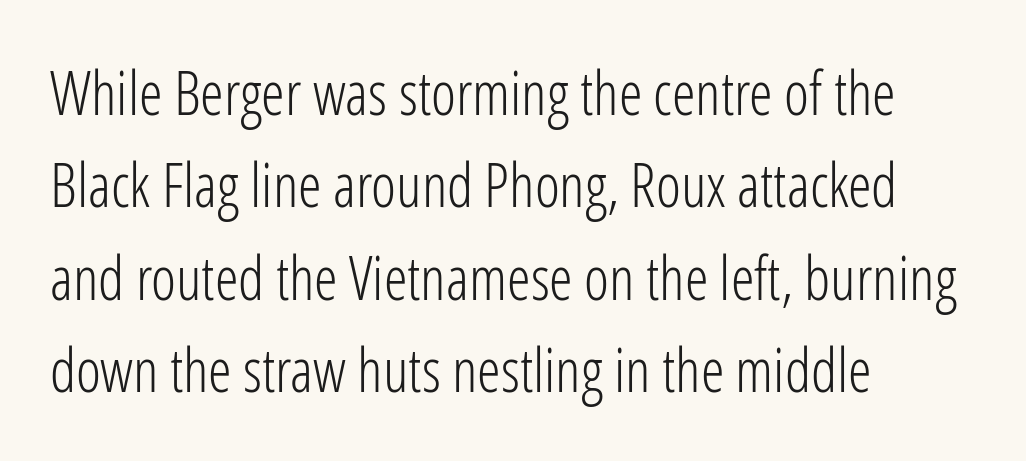
The image shows 60 px light, condensed sans-serif type, upright; set left-aligned, normal line spacing (1.54x), normal letter spacing, not underlined; low stroke contrast and a medium x-height.
